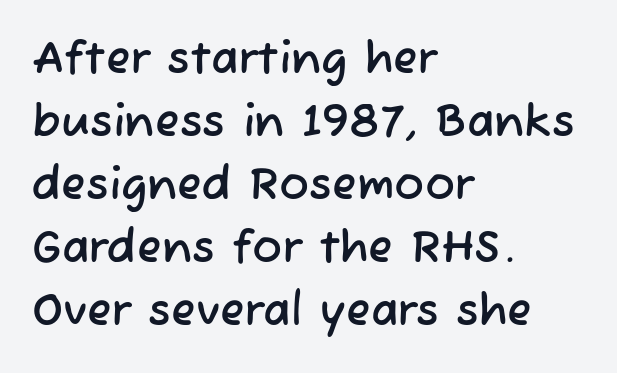
The image shows 45 px sans-serif type; set left-aligned, normal line spacing (1.4x), normal letter spacing, not underlined; low stroke contrast and a medium x-height.
